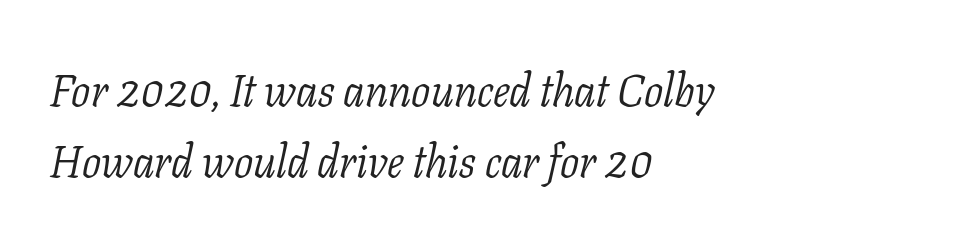
Q: Is the text bold? A: No.
Q: Is the text italic (slanted)? A: Yes, it leans right by about 11 degrees.
Q: Is the typeface a serif or a sans-serif typeface? A: Serif.
Q: Is the text underlined? A: No.
Q: How is the paragraph aligned? A: Left-aligned.
Q: Is the spacing between letters normal or unusually wide? A: Normal.
Q: Is the spacing between lines tight, normal or loose? A: Normal.
Q: Width (condensed, normal, or wide)? A: Normal.
Q: Stroke contrast? A: Low.
Q: x-height? A: Medium.
Q: Monospaced? A: No.
